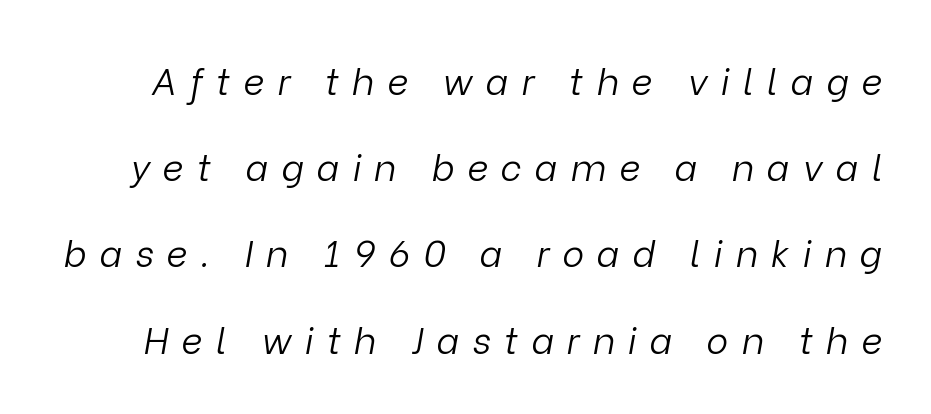
{"italic": "yes", "lean": "right", "slant_degrees": 9, "bold": "no", "weight": "light", "width": "normal", "stroke_contrast": "low", "x_height": "medium", "monospaced": "no", "underline": "no", "line_spacing": "loose", "line_spacing_ratio": 2.33, "letter_spacing": "wide", "letter_spacing_em": 0.35, "glyph_px": 37}
